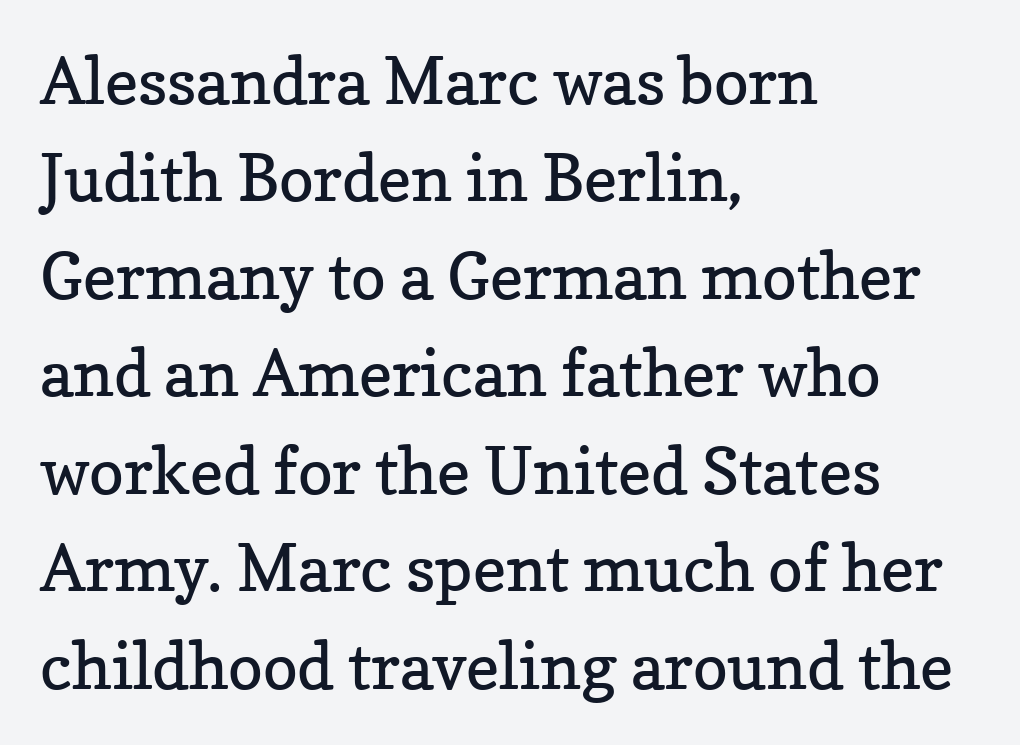
Underlining? Definitely not there. Regarding serifs, this sample has them. Heaviness? Minimal to ordinary, like unemphasized prose. Italic: no, the glyphs are upright roman.
